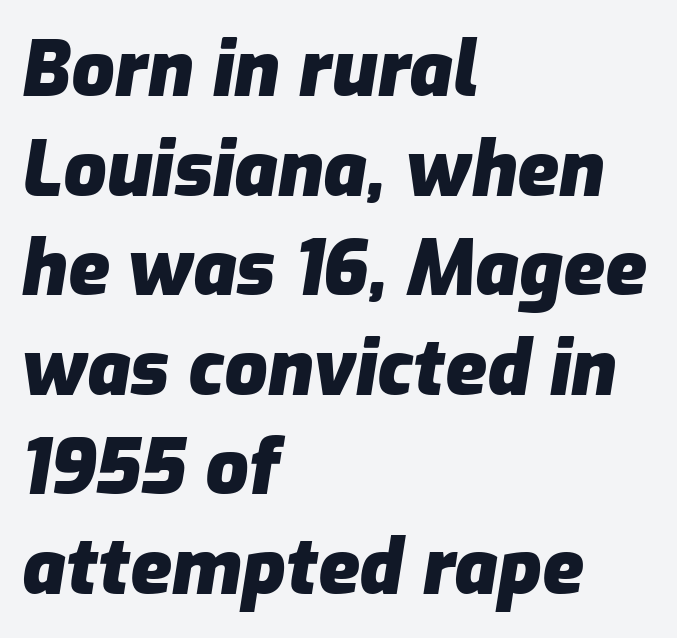
Q: Is the text bold? A: Yes.
Q: Is the text italic (slanted)? A: Yes, it leans right by about 9 degrees.
Q: Is the text underlined? A: No.
Q: How is the paragraph aligned? A: Left-aligned.
Q: Is the spacing between letters normal or unusually wide? A: Normal.
Q: Is the spacing between lines tight, normal or loose? A: Normal.
Q: Width (condensed, normal, or wide)? A: Normal.
Q: Stroke contrast? A: Low.
Q: x-height? A: Medium.
Q: Monospaced? A: No.
